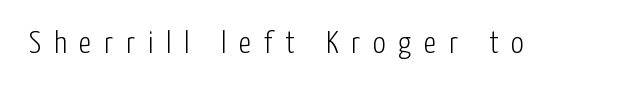
The image shows 32 px light, condensed sans-serif type, upright; set unusually wide letter spacing (+0.4 em), not underlined; low stroke contrast and a medium x-height.
